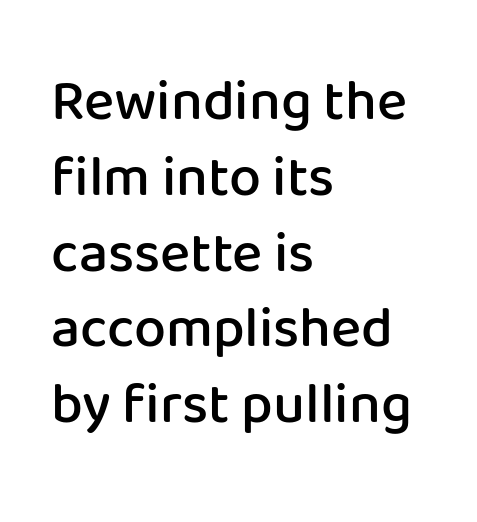
Regular leading. Letter spacing: default. The text block is weighted toward the left margin, trailing off unevenly rightward. Is this a fixed-width face? No — the glyphs have proportional, varying widths. Notice the strokes are somewhat thickened but not fully heavy: this is a semibold.
